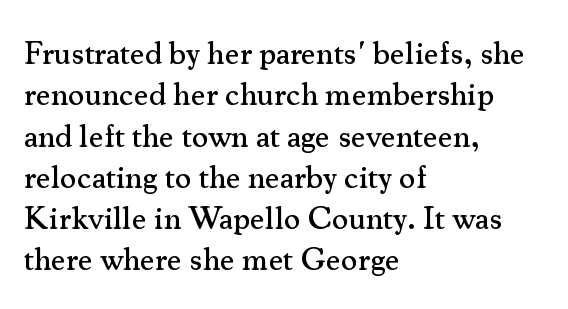
{"serif": "yes", "italic": "no", "width": "normal", "stroke_contrast": "medium", "x_height": "small", "monospaced": "no", "underline": "no", "align": "left", "line_spacing": "normal", "line_spacing_ratio": 1.29, "letter_spacing": "normal", "letter_spacing_em": 0.0, "glyph_px": 32}
